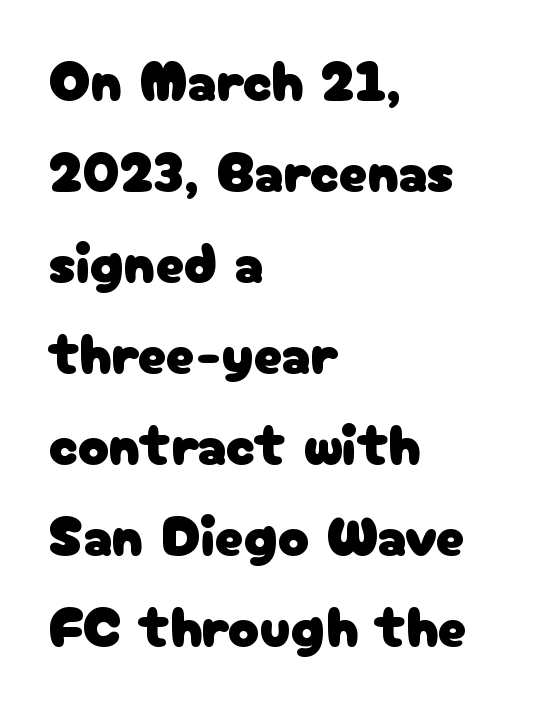
Every row of glyphs begins at an identical x-position on the left. Nope, not italic — everything's standing straight. A typesetter would call this proportional, since set widths differ per character. A sans-serif font was chosen for this passage. Bare-footed words on every line.
